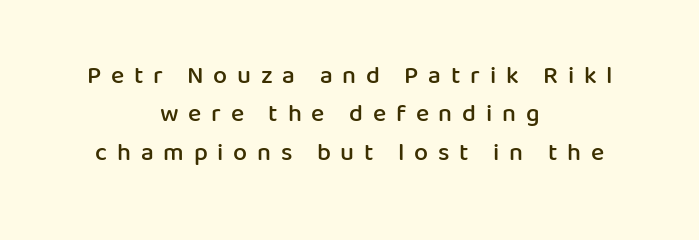
Each word looks stretched out because of the extra space between its letters. Layout note: lines centered. A bit beefed up — I'd call it semibold rather than bold. Rows of type keep a routine distance in the vertical direction. Quick note: not italic, upright.
